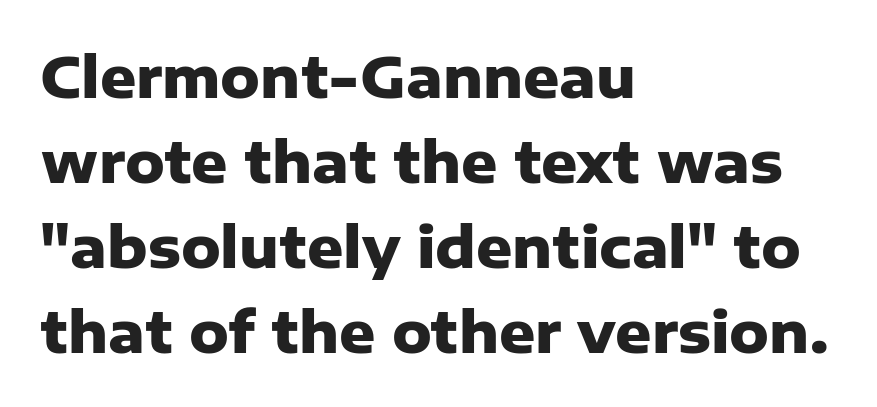
The rendering keeps characters at their native spacing. Spacing verdict: proportional, widths tailored to each character. The type family on display is of the sans-serif kind. A student would call this left alignment; a typographer would say flush left, rag right. Quick note: underline off. Compared with an ordinary text face, these strokes are far heavier — a full bold.
